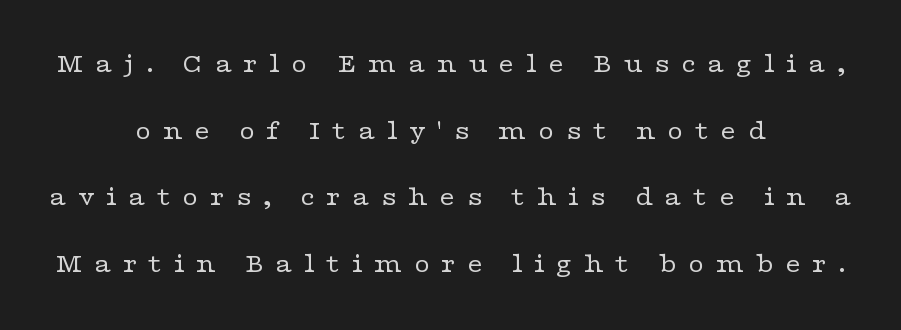
Descenders are the only things crossing below the line. These lines stand farther apart than default settings would place them. Is there any slant? The stems are plumb. Heft: none added — not bold.
